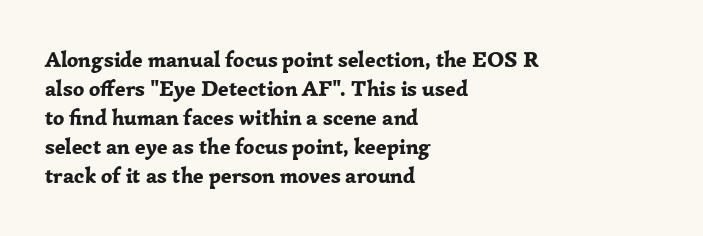
Q: Is the text bold? A: Yes.
Q: Is the text italic (slanted)? A: No, it is upright.
Q: Is the text underlined? A: No.
Q: How is the paragraph aligned? A: Left-aligned.
Q: Is the spacing between letters normal or unusually wide? A: Normal.
Q: Is the spacing between lines tight, normal or loose? A: Normal.
